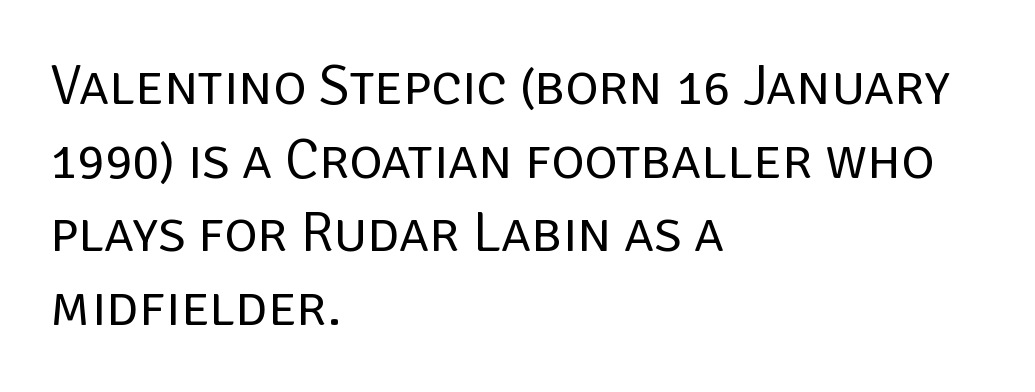
Q: Is the text bold? A: No.
Q: Is the text italic (slanted)? A: No, it is upright.
Q: Is the typeface a serif or a sans-serif typeface? A: Sans-serif.
Q: Is the text underlined? A: No.
Q: How is the paragraph aligned? A: Left-aligned.
Q: Is the spacing between letters normal or unusually wide? A: Normal.
Q: Is the spacing between lines tight, normal or loose? A: Normal.
Q: Width (condensed, normal, or wide)? A: Normal.
Q: Stroke contrast? A: Low.
Q: x-height? A: Large.
Q: Monospaced? A: No.
